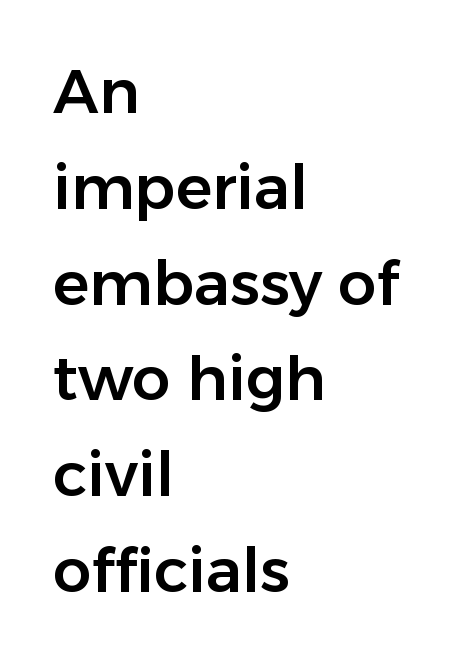
Has an underline been added? It has not. The rendering keeps characters at their native spacing. Notice how descenders clear the ascenders below comfortably — that's standard leading. I'd call this a sans setting — the letters go barefoot.
